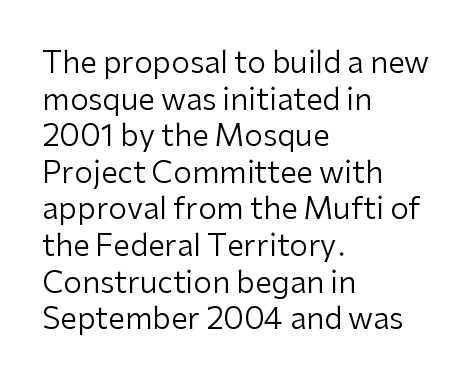
Q: Is the text bold? A: No.
Q: Is the text italic (slanted)? A: No, it is upright.
Q: Is the typeface a serif or a sans-serif typeface? A: Sans-serif.
Q: Is the text underlined? A: No.
Q: How is the paragraph aligned? A: Left-aligned.
Q: Is the spacing between letters normal or unusually wide? A: Normal.
Q: Width (condensed, normal, or wide)? A: Normal.
Q: Stroke contrast? A: Low.
Q: x-height? A: Medium.
Q: Monospaced? A: No.
